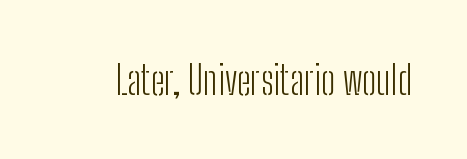
The letters stand straight up with perfectly vertical stems. The text was rendered using a sans face with plain stroke endings. Glance below the letters and you will spot only blank space. A light-to-regular cut is what we see here.
